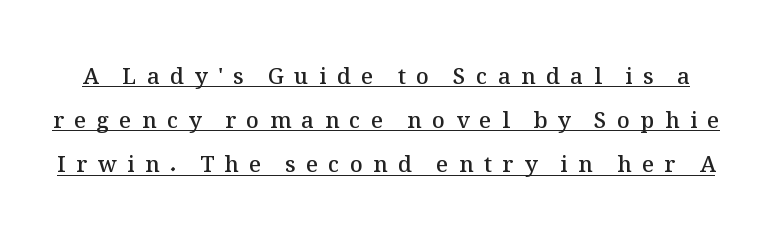
{"italic": "no", "bold": "semi", "underline": "yes", "line_spacing": "loose", "line_spacing_ratio": 2.01, "letter_spacing": "wide", "letter_spacing_em": 0.48, "glyph_px": 22}
